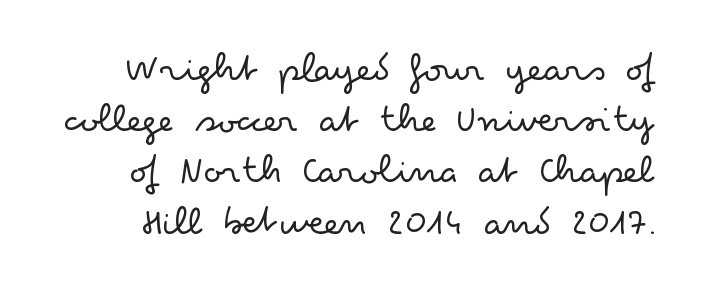
{"serif": "no", "italic": "no", "bold": "no", "weight": "light", "width": "wide", "stroke_contrast": "low", "x_height": "small", "monospaced": "no", "underline": "no", "line_spacing": "normal", "line_spacing_ratio": 1.25, "letter_spacing": "normal", "letter_spacing_em": 0.0, "glyph_px": 41}
